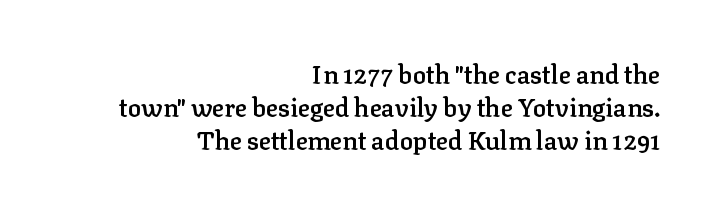
The rendering uses a moderate line-height, typical for paragraphs. A semibold gives these letters moderate extra thickness, short of bold. Spacing between characters is what you'd get straight out of the box. No italicization has been applied; the sample stays upright. The words here are not underlined.
